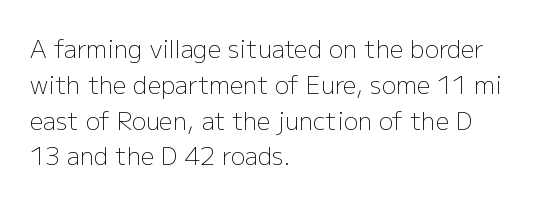
The setting favours the left margin, as ordinary paragraphs usually do. Upright lettering throughout. Letter spacing: default. No chunkiness to these letters — they're not bold.
